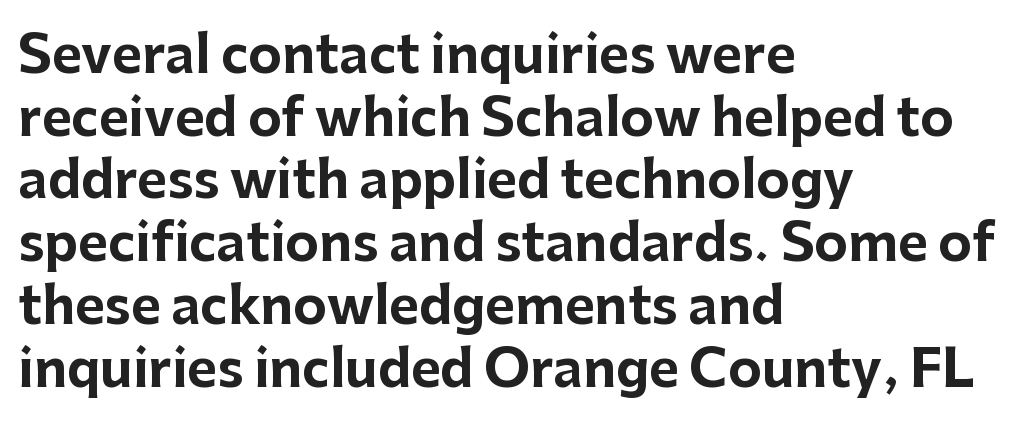
{"serif": "no", "italic": "no", "bold": "yes", "weight": "bold", "width": "normal", "stroke_contrast": "low", "x_height": "medium", "monospaced": "no", "underline": "no", "align": "left", "line_spacing_ratio": 1.23, "letter_spacing": "normal", "letter_spacing_em": 0.0, "glyph_px": 51}
